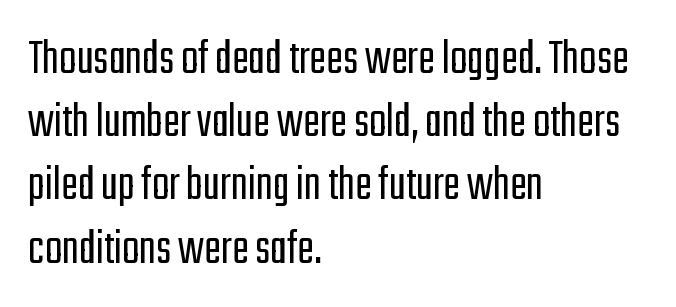
The image shows 51 px light, condensed sans-serif type, upright; set left-aligned, line spacing 1.24x, normal letter spacing, not underlined; low stroke contrast and a medium x-height.
